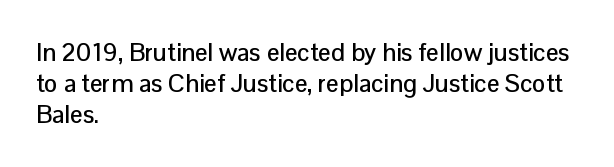
The image shows 25 px text type, upright; set left-aligned, line spacing 1.24x, normal letter spacing, not underlined.
